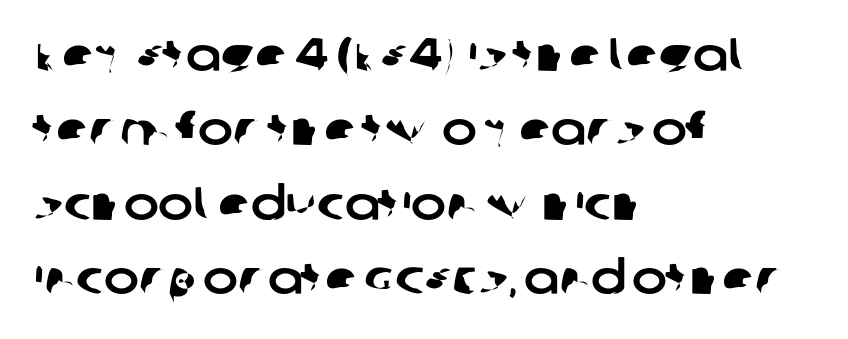
{"serif": "no", "width": "normal", "stroke_contrast": "low", "x_height": "large", "monospaced": "no", "underline": "no", "align": "left", "line_spacing": "normal", "line_spacing_ratio": 1.58, "letter_spacing": "normal", "letter_spacing_em": 0.0, "glyph_px": 47}
